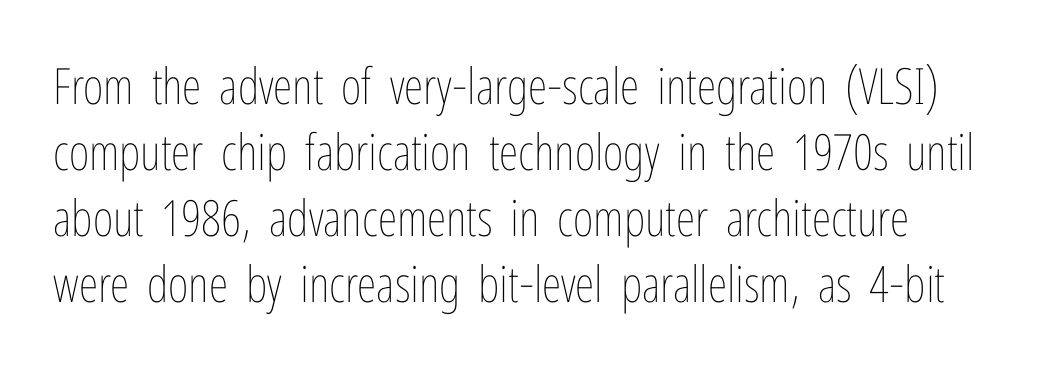
The letterforms sit shoulder to shoulder at normal distance. This sample has the flowing, uneven cadence of proportional lettering. Is the stroke heavy? The answer is a plain regular-or-lighter. The lines sit at an ordinary, default distance from one another. A roman cut, with each character standing at attention. Type without underlining.
